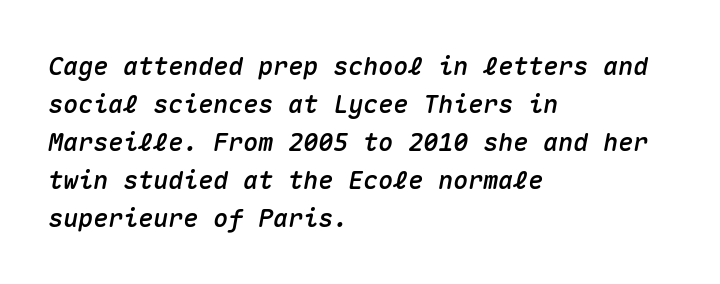
Q: Is the text italic (slanted)? A: Yes, it leans right by about 10 degrees.
Q: Is the text underlined? A: No.
Q: How is the paragraph aligned? A: Left-aligned.
Q: Is the spacing between letters normal or unusually wide? A: Normal.
Q: Is the spacing between lines tight, normal or loose? A: Normal.
